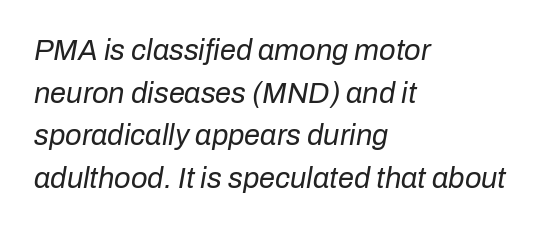
{"italic": "yes", "lean": "right", "slant_degrees": 10, "bold": "no", "weight": "regular", "width": "normal", "stroke_contrast": "low", "x_height": "medium", "monospaced": "no", "underline": "no", "align": "left", "line_spacing": "normal", "line_spacing_ratio": 1.47, "letter_spacing": "normal", "letter_spacing_em": 0.0, "glyph_px": 29}
